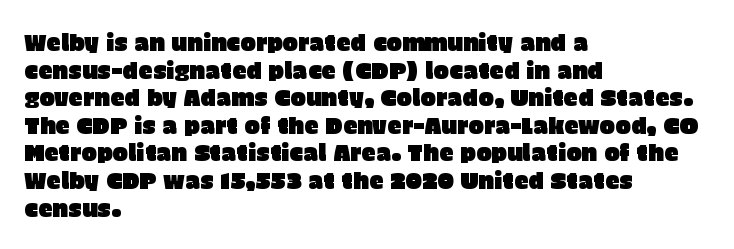
The image shows 23 px text type, upright; set left-aligned, line spacing 1.2x, normal letter spacing, not underlined.
